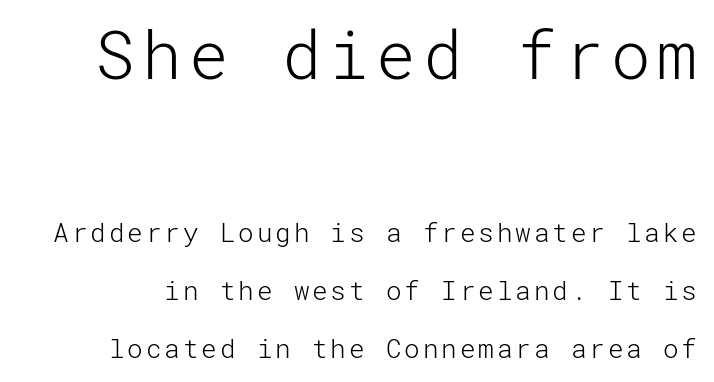
Q: Is the text bold? A: No.
Q: Is the text italic (slanted)? A: No, it is upright.
Q: Is the typeface a serif or a sans-serif typeface? A: Sans-serif.
Q: Is the text underlined? A: No.
Q: Is the spacing between lines tight, normal or loose? A: Loose.
Q: Which block of text is set in a larger size, the first (top) or the second (bottom)? A: The first (top) one.
Q: Width (condensed, normal, or wide)? A: Normal.
Q: Stroke contrast? A: Low.
Q: x-height? A: Medium.
